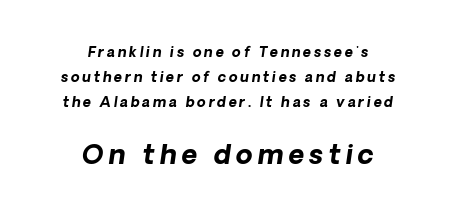
{"italic": "yes", "lean": "right", "slant_degrees": 8, "bold": "yes", "underline": "no", "align": "center", "line_spacing_ratio": 1.8, "larger_block": "second", "size_ratio": 1.93, "glyph_px": 27}
